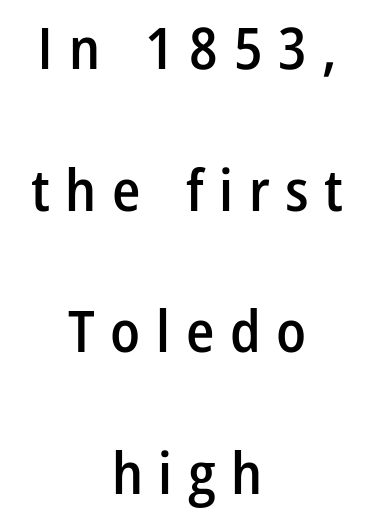
Q: Is the text bold? A: Semi-bold.
Q: Is the text italic (slanted)? A: No, it is upright.
Q: Is the typeface a serif or a sans-serif typeface? A: Sans-serif.
Q: Is the text underlined? A: No.
Q: How is the paragraph aligned? A: Centered.
Q: Is the spacing between letters normal or unusually wide? A: Unusually wide.
Q: Is the spacing between lines tight, normal or loose? A: Loose.
Q: Width (condensed, normal, or wide)? A: Condensed.
Q: Stroke contrast? A: Low.
Q: x-height? A: Medium.
Q: Monospaced? A: No.
